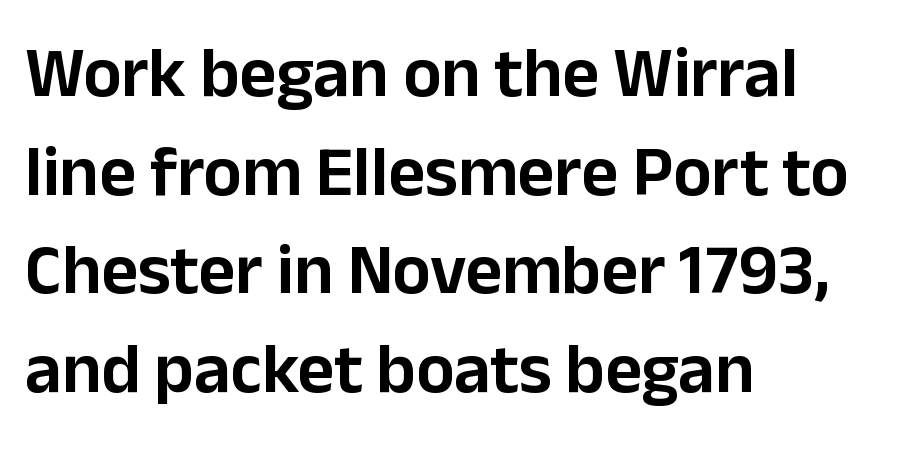
Q: Is the text italic (slanted)? A: No, it is upright.
Q: Is the typeface a serif or a sans-serif typeface? A: Sans-serif.
Q: Is the text underlined? A: No.
Q: How is the paragraph aligned? A: Left-aligned.
Q: Is the spacing between letters normal or unusually wide? A: Normal.
Q: Is the spacing between lines tight, normal or loose? A: Normal.
Q: Width (condensed, normal, or wide)? A: Normal.
Q: Stroke contrast? A: Low.
Q: x-height? A: Medium.
Q: Monospaced? A: No.
